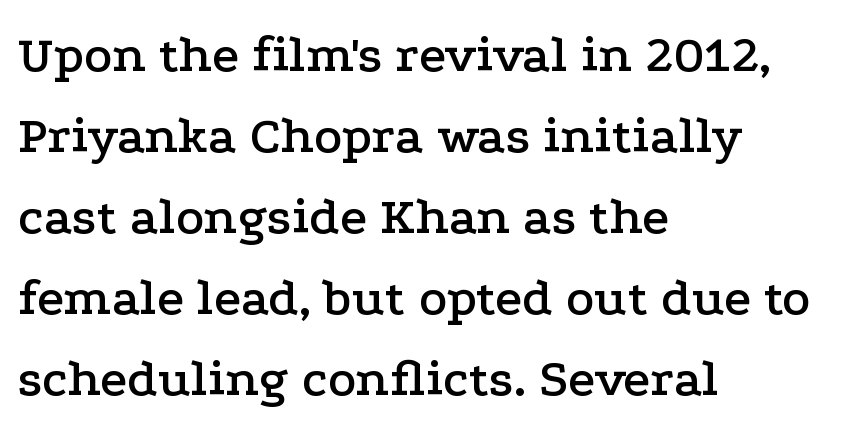
{"serif": "yes", "italic": "no", "width": "wide", "stroke_contrast": "low", "x_height": "medium", "monospaced": "no", "underline": "no", "align": "left", "line_spacing": "normal", "line_spacing_ratio": 1.53, "letter_spacing": "normal", "letter_spacing_em": 0.0, "glyph_px": 53}
